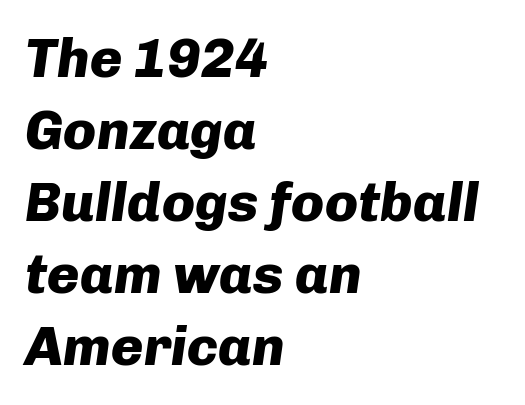
The image shows 55 px heavy type, italic (leaning right); set left-aligned, normal line spacing (1.31x), normal letter spacing, not underlined; low stroke contrast and a medium x-height.
